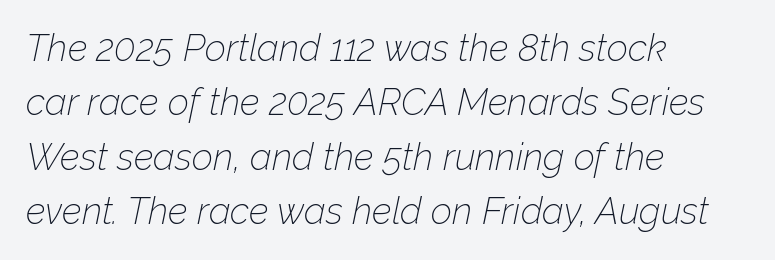
In CSS terms this would be text-align: left. Tall strokes in this sample are angled rather than plumb. A typesetter would call this proportional, since set widths differ per character. Unbolded letterforms with no extra heft. The designer left line spacing at the default.
